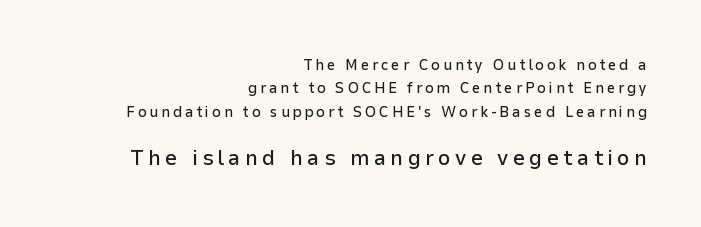
Right-aligned paragraph, ragged on the left. Just letters on the line, the space beneath them empty. Evenly set lines give the paragraph a standard silhouette. The letters in the lower block stand taller than those in the block above. The type sits square on the baseline with zero lean.
